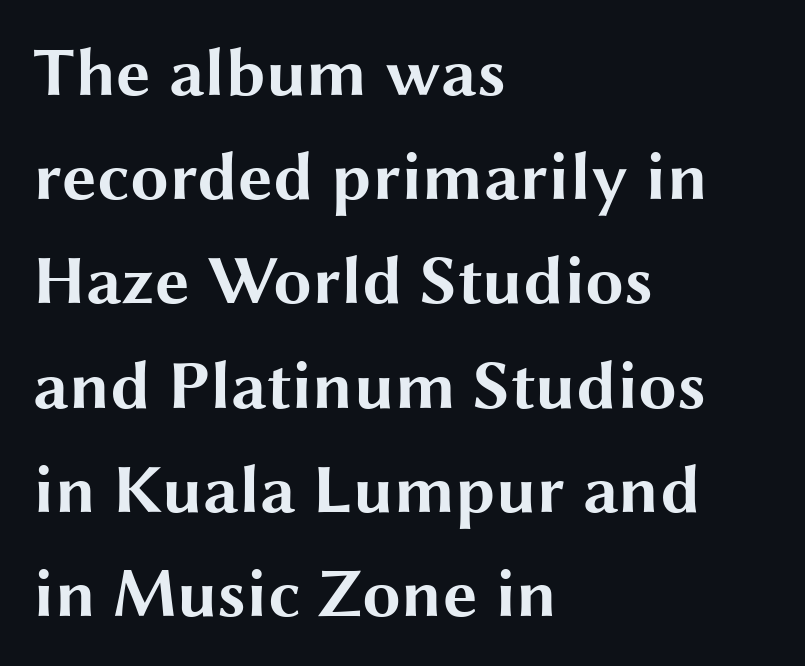
The axis of the letterforms is exactly vertical. If you drew a ruler down the left edge, every line would touch it. Stroke thickness is high; the sample reads as a true bold. Think of a printed novel: that variable character pitch is what you see here. These lines are composed in type without serifs.
